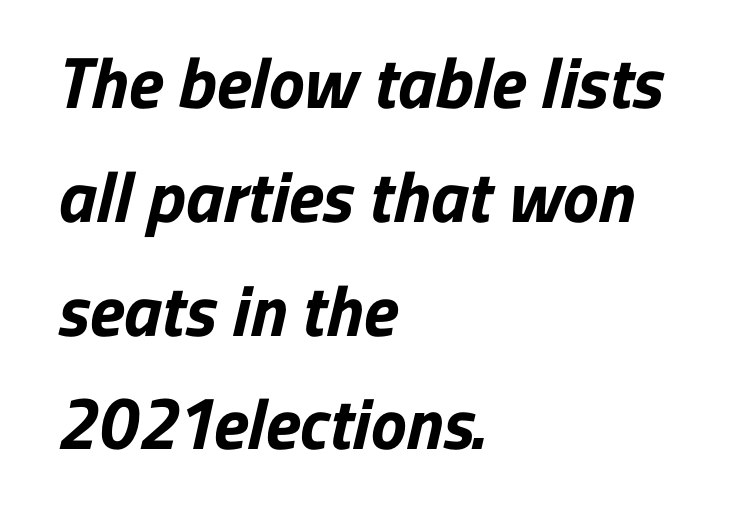
Q: Is the text bold? A: Yes.
Q: Is the typeface a serif or a sans-serif typeface? A: Sans-serif.
Q: Is the text underlined? A: No.
Q: How is the paragraph aligned? A: Left-aligned.
Q: Is the spacing between letters normal or unusually wide? A: Normal.
Q: Is the spacing between lines tight, normal or loose? A: Normal.
Q: Width (condensed, normal, or wide)? A: Normal.
Q: Stroke contrast? A: Low.
Q: x-height? A: Medium.
Q: Monospaced? A: No.
